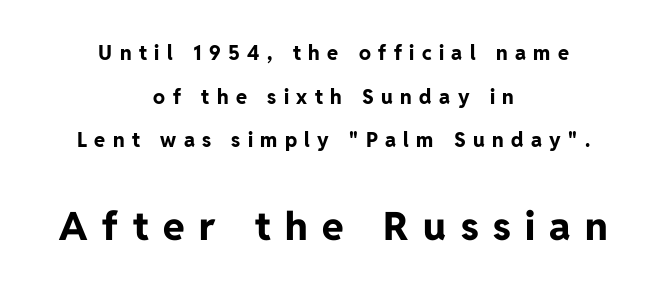
{"serif": "no", "italic": "no", "bold": "yes", "weight": "bold", "width": "normal", "stroke_contrast": "low", "x_height": "medium", "monospaced": "no", "underline": "no", "align": "center", "line_spacing": "loose", "line_spacing_ratio": 2.18, "letter_spacing": "wide", "letter_spacing_em": 0.37, "larger_block": "second", "size_ratio": 1.95, "glyph_px": 39}
